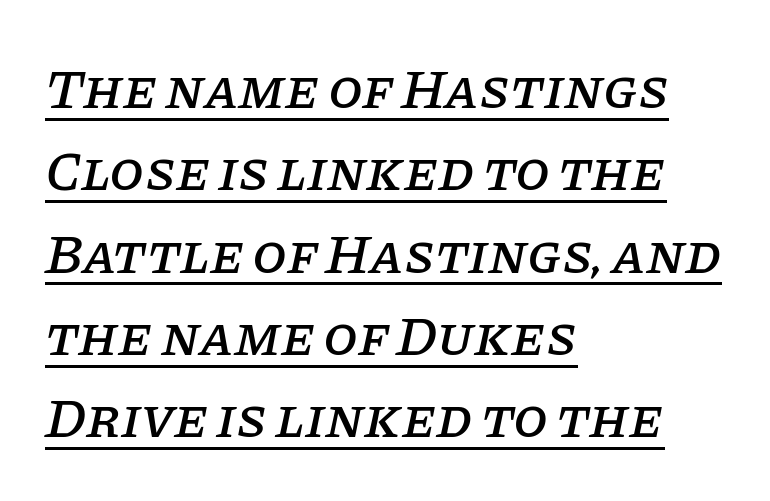
The space between consecutive lines is moderate. The words here are underlined. This rendering leaves character spacing at its baseline value. Slant detected: the letters are inclined. Observe the serifs anchoring each vertical stroke in this sample.
